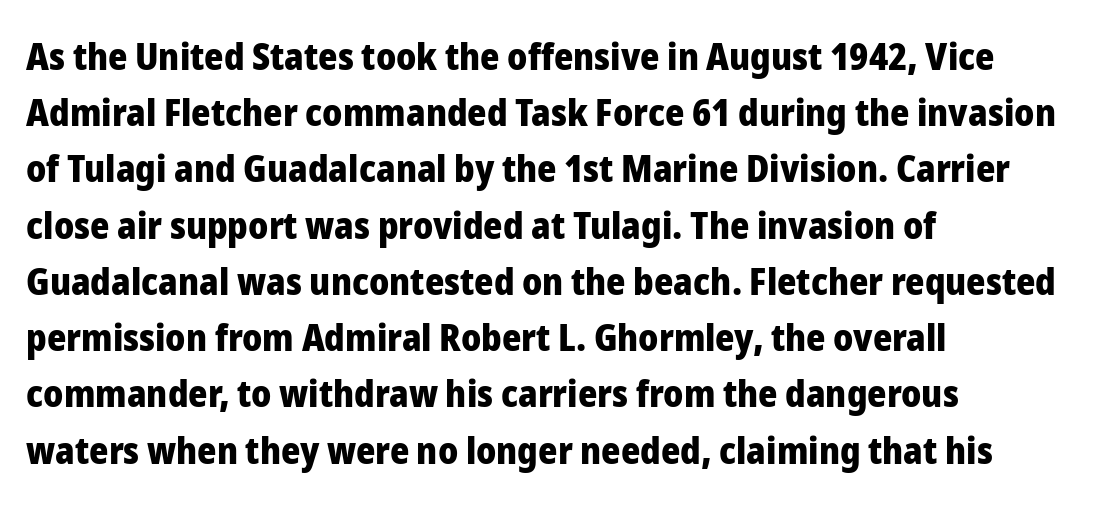
Tall strokes in this sample are plumb rather than angled. Is the block centered? No — it sits flush against the left margin. Note the varied advance widths — an 'i' is clearly narrower than an 'm'. Is this a sans? Yes — the strokes have no serifs. Vertically, the passage feels balanced, rows spaced as you'd expect.
